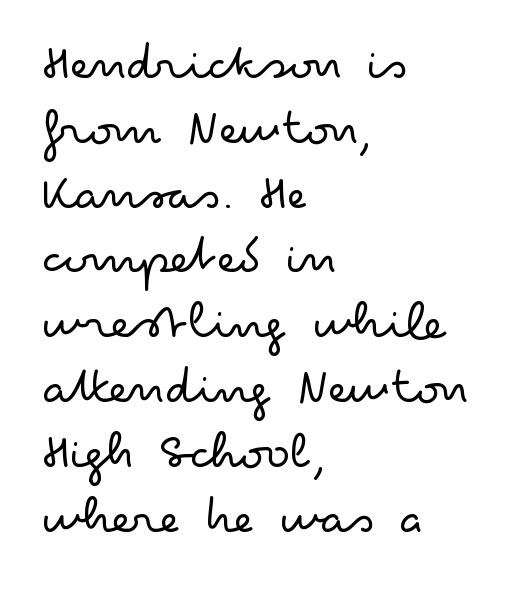
Line beginnings align vertically; line endings do not. These glyphs show unthickened strokes, regular width or finer. Check the space under the baseline: it is left empty. These lines are composed in type without serifs.
